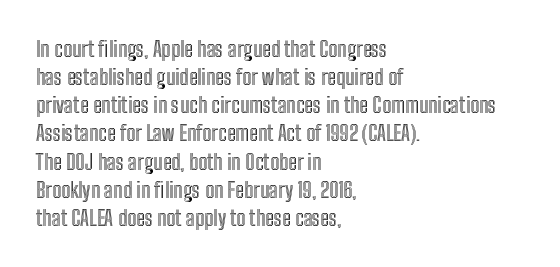
Teacher's note: observe the even left margin — that is flush-left alignment. No italicization has been applied; the sample stays upright. Clear beneath every line of the passage. Honestly, the letter spacing is just normal — you wouldn't notice it. A typesetter would call this leading conventional body-copy spacing.
